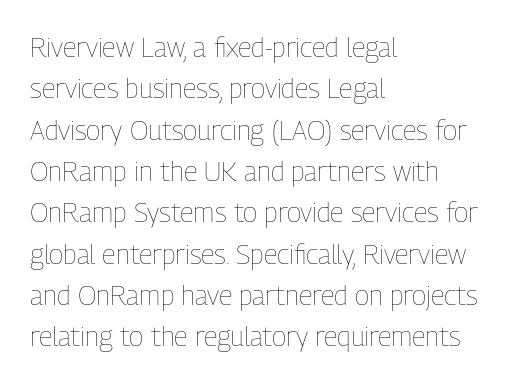
In terms of leading, this rendering sits right in the middle. The lettering stays uniformly vertical, giving the passage a roman look. Decoration check: the copy has no underline. The passage shown is not bold in any degree. How are the letters spaced? Ordinarily, with no added tracking.
